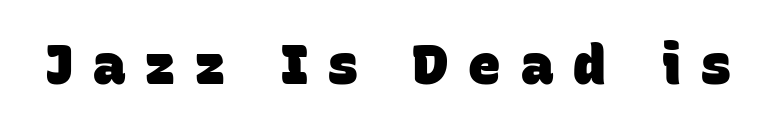
Q: Is the text bold? A: Yes.
Q: Is the typeface a serif or a sans-serif typeface? A: Sans-serif.
Q: Is the text underlined? A: No.
Q: Is the spacing between letters normal or unusually wide? A: Unusually wide.
Q: Width (condensed, normal, or wide)? A: Normal.
Q: Stroke contrast? A: Low.
Q: x-height? A: Large.
Q: Monospaced? A: No.
